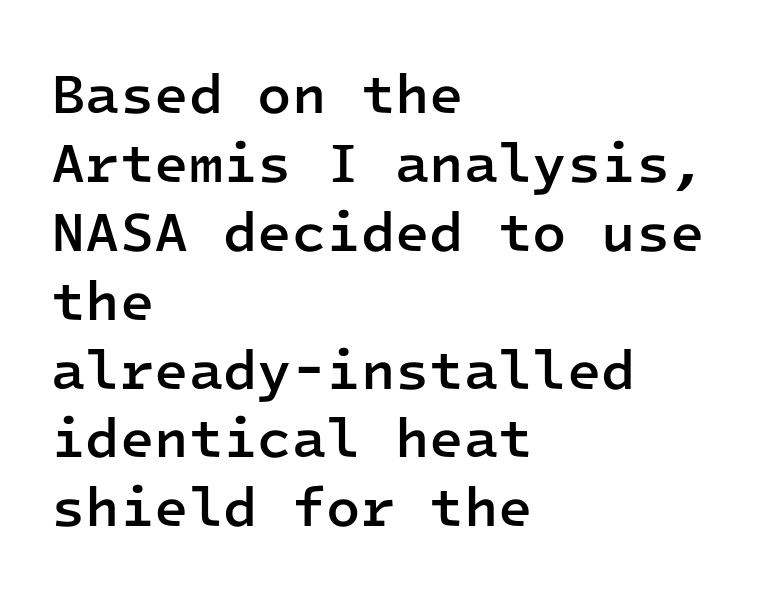
Q: Is the text bold? A: Semi-bold.
Q: Is the text italic (slanted)? A: No, it is upright.
Q: Is the typeface a serif or a sans-serif typeface? A: Sans-serif.
Q: Is the text underlined? A: No.
Q: How is the paragraph aligned? A: Left-aligned.
Q: Is the spacing between letters normal or unusually wide? A: Normal.
Q: Width (condensed, normal, or wide)? A: Normal.
Q: Stroke contrast? A: Low.
Q: x-height? A: Medium.
Q: Monospaced? A: Yes.
